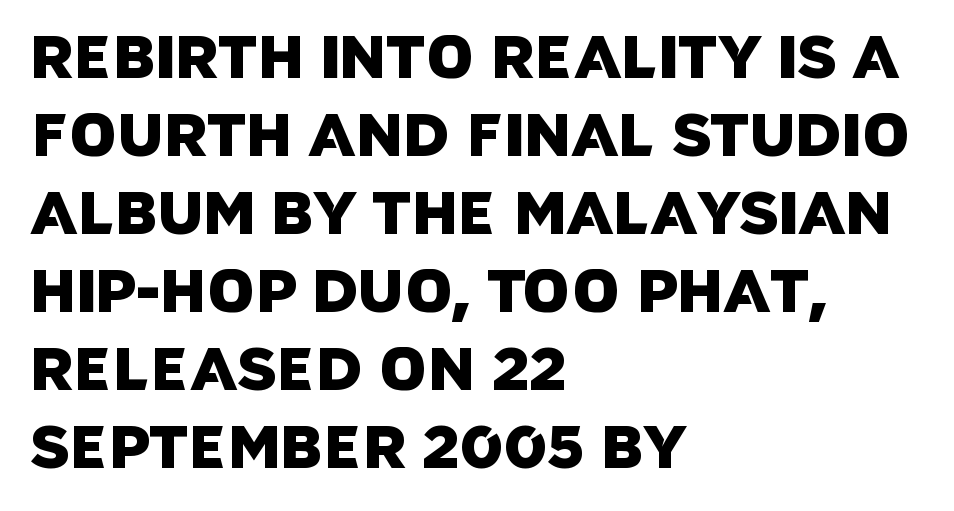
The image shows 60 px sans-serif type; set left-aligned, normal line spacing (1.3x), normal letter spacing, not underlined; low stroke contrast and a large x-height.
